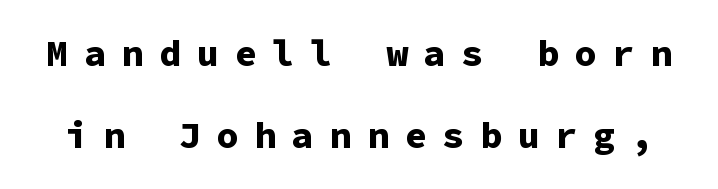
Q: Is the text bold? A: Yes.
Q: Is the text italic (slanted)? A: No, it is upright.
Q: Is the typeface a serif or a sans-serif typeface? A: Sans-serif.
Q: Is the text underlined? A: No.
Q: Is the spacing between letters normal or unusually wide? A: Unusually wide.
Q: Is the spacing between lines tight, normal or loose? A: Loose.
Q: Width (condensed, normal, or wide)? A: Normal.
Q: Stroke contrast? A: Low.
Q: x-height? A: Medium.
Q: Monospaced? A: Yes.
